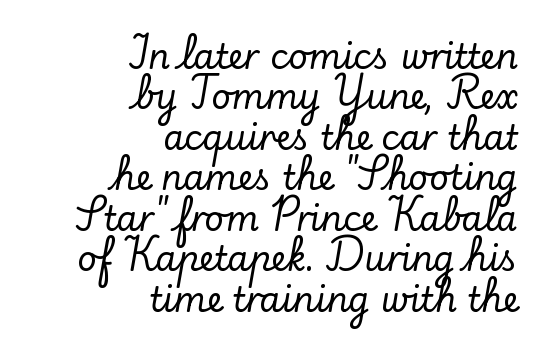
Q: Is the text italic (slanted)? A: Yes.
Q: Is the typeface a serif or a sans-serif typeface? A: Serif.
Q: Is the text underlined? A: No.
Q: How is the paragraph aligned? A: Right-aligned.
Q: Is the spacing between letters normal or unusually wide? A: Normal.
Q: Width (condensed, normal, or wide)? A: Normal.
Q: Stroke contrast? A: Low.
Q: x-height? A: Small.
Q: Monospaced? A: No.
